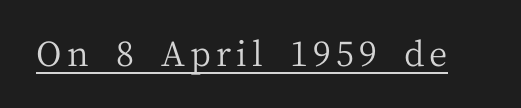
Q: Is the text bold? A: No.
Q: Is the text italic (slanted)? A: No, it is upright.
Q: Is the typeface a serif or a sans-serif typeface? A: Serif.
Q: Is the text underlined? A: Yes.
Q: Width (condensed, normal, or wide)? A: Normal.
Q: Stroke contrast? A: Medium.
Q: x-height? A: Medium.
Q: Monospaced? A: No.
